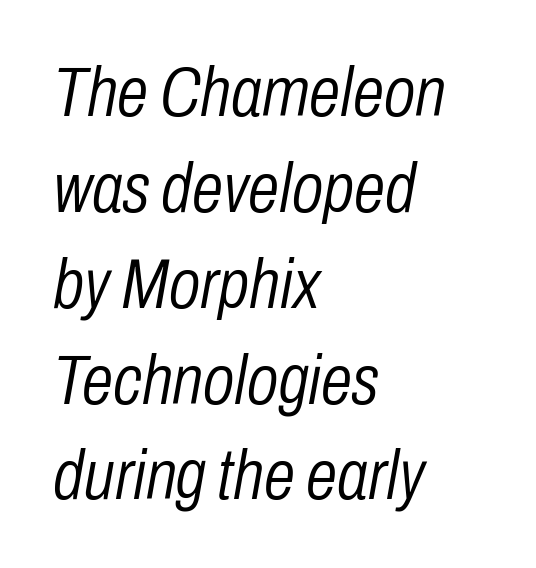
Quick note: italic. The letters sit at their default tracking, neither squeezed nor spread. Plain, unruled lines of type. The lines in this sample share a left origin and differ only in where they stop.
